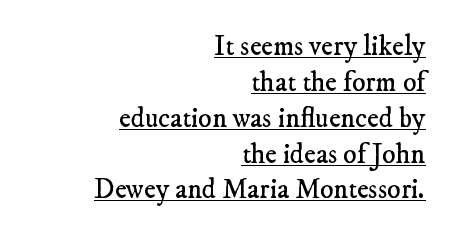
The image shows 28 px regular-weight serif type; set right-aligned, normal line spacing (1.28x), normal letter spacing, underlined; low stroke contrast and a small x-height.
